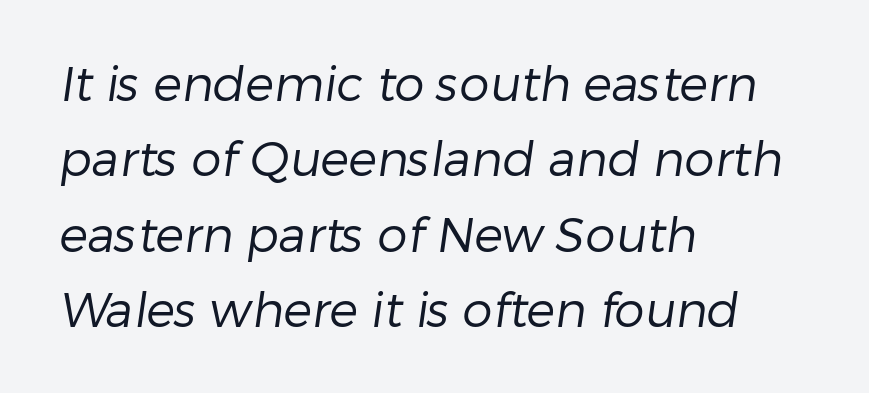
Summary of vertical rhythm: regular, with standard interline spacing. These lines are set flush left with a ragged right edge. Short note: letters normally spaced. No letter is thick-stroked: the sample isn't bold. Observe the absence of serifs on each vertical stroke in this sample.
